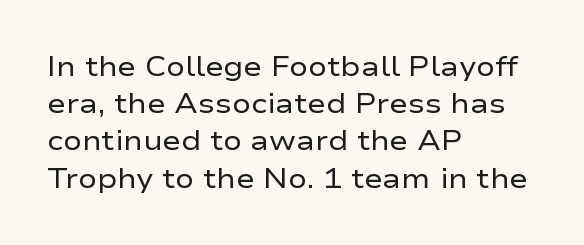
{"serif": "no", "italic": "no", "bold": "no", "weight": "regular", "width": "wide", "stroke_contrast": "low", "x_height": "medium", "monospaced": "no", "underline": "no", "align": "left", "line_spacing": "normal", "line_spacing_ratio": 1.33, "letter_spacing": "normal", "letter_spacing_em": 0.0, "glyph_px": 28}
